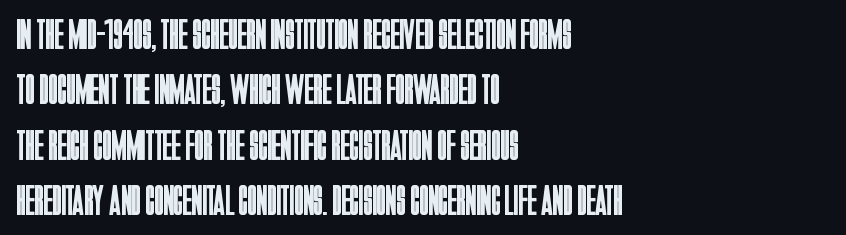
{"serif": "no", "italic": "no", "bold": "no", "weight": "regular", "width": "condensed", "stroke_contrast": "low", "x_height": "large", "monospaced": "no", "underline": "no", "align": "left", "line_spacing": "normal", "line_spacing_ratio": 1.29, "letter_spacing": "normal", "letter_spacing_em": 0.0, "glyph_px": 43}
